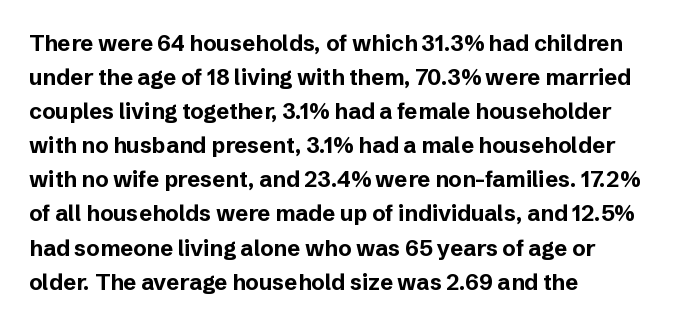
Underline: absent. Default kerning and tracking; the words read as compact shapes. Successive baselines arrive at the customary interval. You can tell it's not italic because the verticals are truly vertical. One-word summary of the alignment: left. These lines carry a lot of weight — the face is fully bold.
